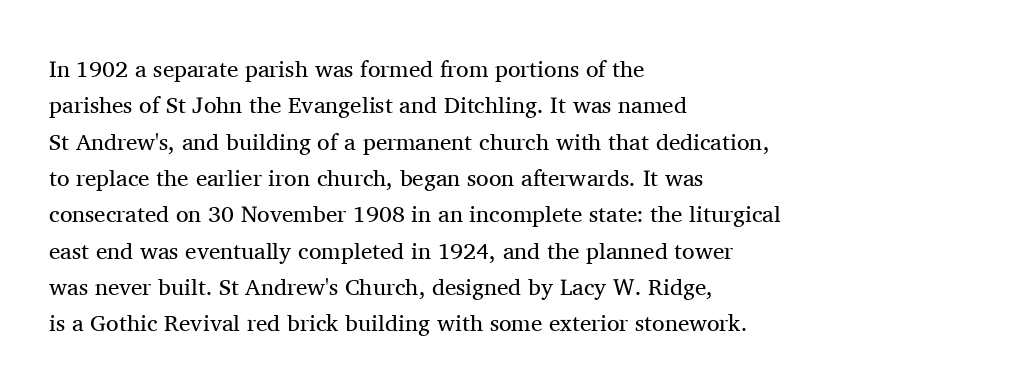
{"italic": "no", "bold": "no", "underline": "no", "align": "left", "line_spacing": "normal", "line_spacing_ratio": 1.58, "letter_spacing": "normal", "letter_spacing_em": 0.0, "glyph_px": 23}
